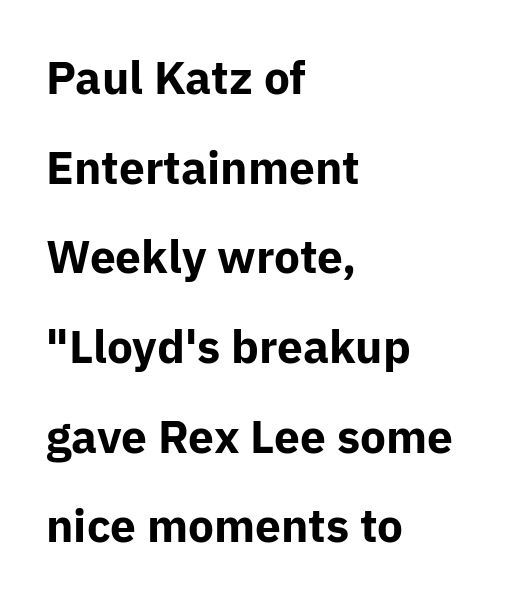
Decoration check: the copy has no underline. Think of a printed novel: that variable character pitch is what you see here. The setting favours the left margin, as ordinary paragraphs usually do. Summary of weight: heavy, a full bold.
